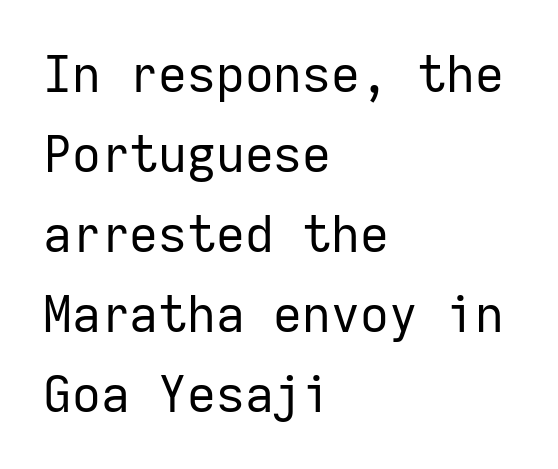
Q: Is the text bold? A: No.
Q: Is the text italic (slanted)? A: No, it is upright.
Q: Is the typeface a serif or a sans-serif typeface? A: Sans-serif.
Q: Is the text underlined? A: No.
Q: How is the paragraph aligned? A: Left-aligned.
Q: Is the spacing between letters normal or unusually wide? A: Normal.
Q: Is the spacing between lines tight, normal or loose? A: Normal.
Q: Width (condensed, normal, or wide)? A: Normal.
Q: Stroke contrast? A: Low.
Q: x-height? A: Medium.
Q: Monospaced? A: Yes.
